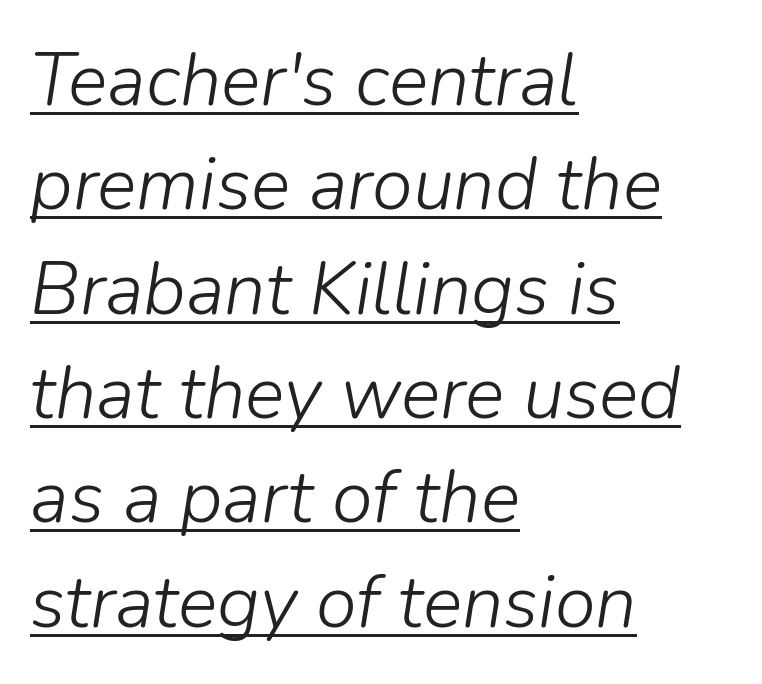
Q: Is the text bold? A: No.
Q: Is the text italic (slanted)? A: Yes, it leans right by about 9 degrees.
Q: Is the text underlined? A: Yes.
Q: How is the paragraph aligned? A: Left-aligned.
Q: Is the spacing between letters normal or unusually wide? A: Normal.
Q: Is the spacing between lines tight, normal or loose? A: Normal.
Q: Width (condensed, normal, or wide)? A: Normal.
Q: Stroke contrast? A: Low.
Q: x-height? A: Medium.
Q: Monospaced? A: No.
